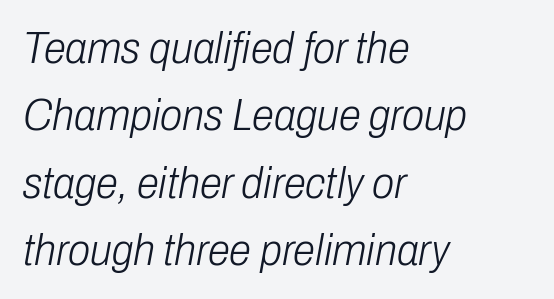
Each letter keeps its own natural width here, so spacing adapts to shape. Spacing between characters is what you'd get straight out of the box. Reading down the block, your eye returns to a fixed left position each line. The words here are not underlined.
